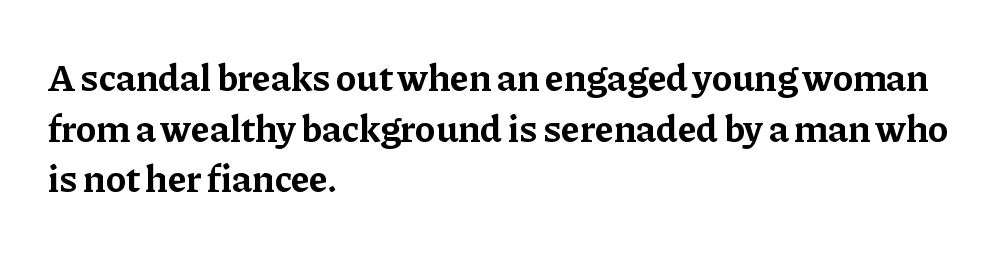
The image shows 38 px bold serif type, upright; set left-aligned, normal line spacing (1.33x), normal letter spacing, not underlined; low stroke contrast and a medium x-height.
